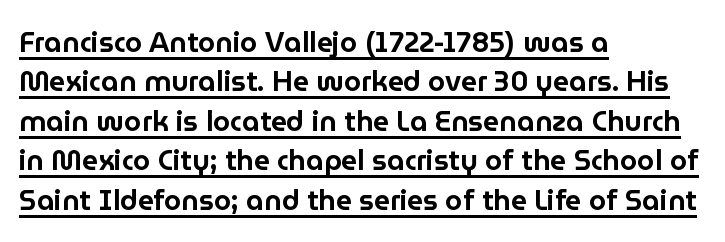
Q: Is the text italic (slanted)? A: No, it is upright.
Q: Is the typeface a serif or a sans-serif typeface? A: Sans-serif.
Q: Is the text underlined? A: Yes.
Q: How is the paragraph aligned? A: Left-aligned.
Q: Is the spacing between letters normal or unusually wide? A: Normal.
Q: Is the spacing between lines tight, normal or loose? A: Normal.
Q: Width (condensed, normal, or wide)? A: Normal.
Q: Stroke contrast? A: Low.
Q: x-height? A: Medium.
Q: Monospaced? A: No.
